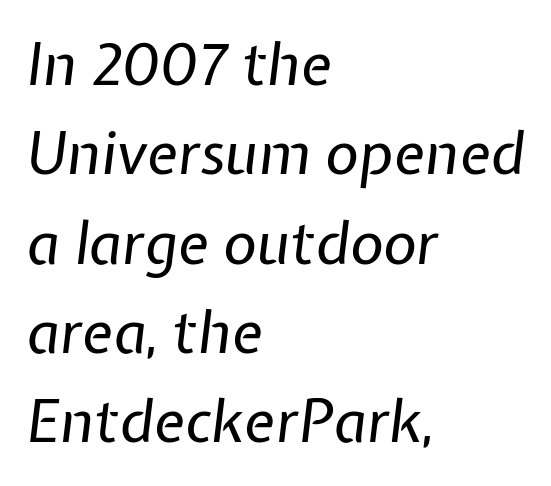
The letters advance in unequal steps, a hallmark of proportional type. Has an underline been added? It has not. Unbolded letterforms with no extra heft. Slant detected: the letters are inclined. A normal amount of white space separates one row of letters from the next.
